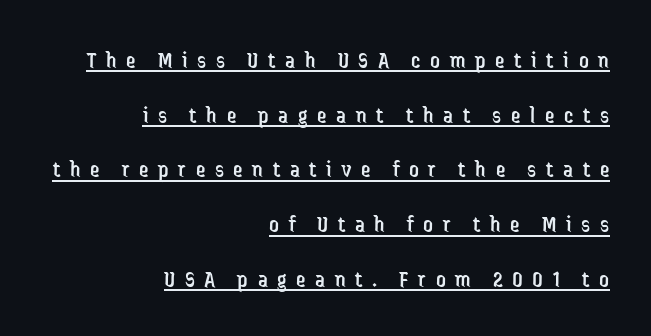
{"italic": "no", "bold": "no", "underline": "yes", "align": "right", "line_spacing": "loose", "line_spacing_ratio": 2.28, "letter_spacing": "wide", "letter_spacing_em": 0.4, "glyph_px": 24}
